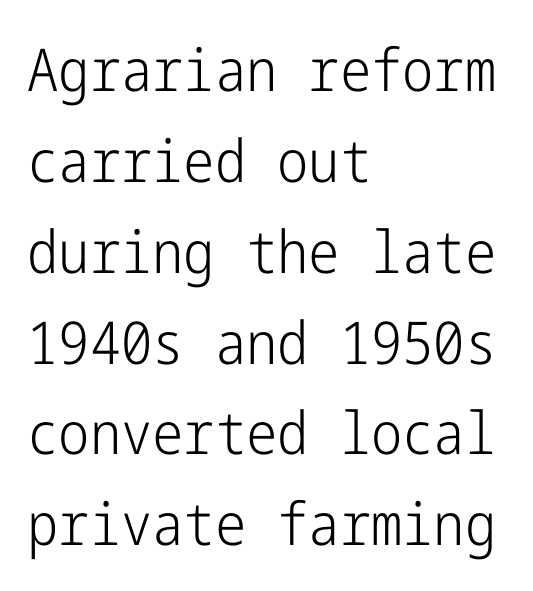
The image shows 59 px light, condensed sans-serif type, upright; set left-aligned, normal line spacing (1.54x), normal letter spacing, not underlined; low stroke contrast and a medium x-height.
